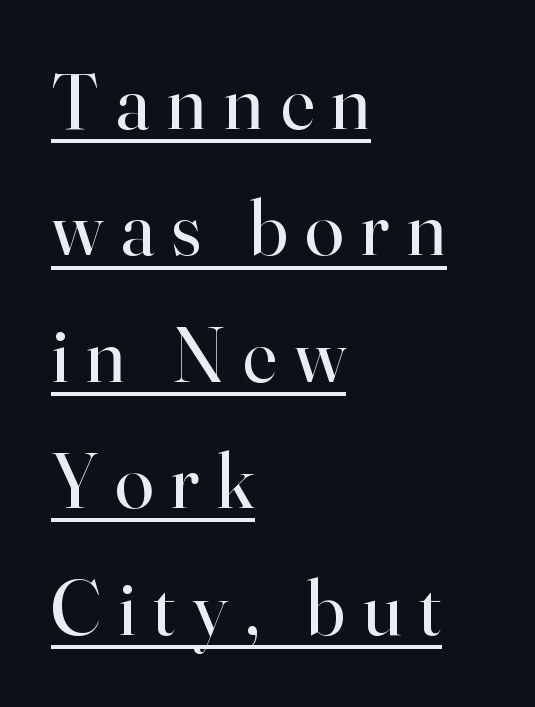
The image shows 79 px regular-weight serif type, upright; set left-aligned, normal line spacing (1.6x), unusually wide letter spacing (+0.22 em), underlined; high stroke contrast and a small x-height.
